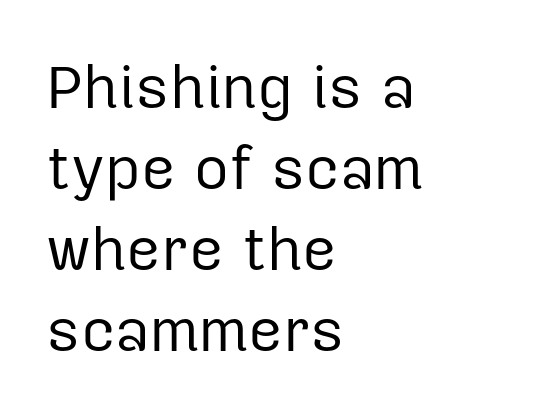
The image shows 60 px regular-weight sans-serif type, upright; set left-aligned, normal line spacing (1.35x), normal letter spacing, not underlined; low stroke contrast and a medium x-height.
